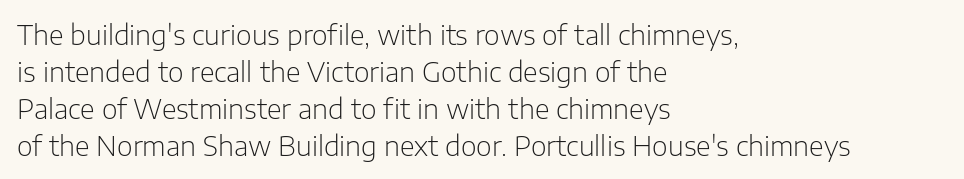
{"italic": "no", "bold": "no", "underline": "no", "align": "left", "line_spacing": "normal", "line_spacing_ratio": 1.37, "letter_spacing": "normal", "letter_spacing_em": 0.0, "glyph_px": 27}
